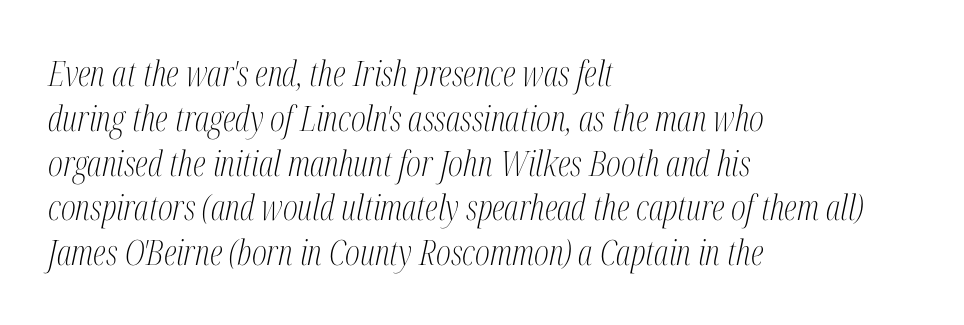
Q: Is the text bold? A: No.
Q: Is the text italic (slanted)? A: Yes, it leans right by about 12 degrees.
Q: Is the typeface a serif or a sans-serif typeface? A: Serif.
Q: Is the text underlined? A: No.
Q: How is the paragraph aligned? A: Left-aligned.
Q: Is the spacing between letters normal or unusually wide? A: Normal.
Q: Is the spacing between lines tight, normal or loose? A: Normal.
Q: Width (condensed, normal, or wide)? A: Condensed.
Q: Stroke contrast? A: Medium.
Q: x-height? A: Medium.
Q: Monospaced? A: No.
